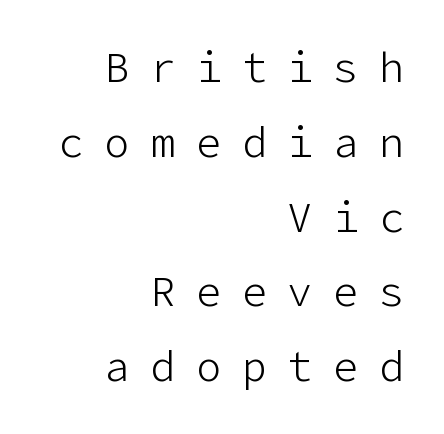
Q: Is the text bold? A: No.
Q: Is the text italic (slanted)? A: No, it is upright.
Q: Is the typeface a serif or a sans-serif typeface? A: Sans-serif.
Q: Is the text underlined? A: No.
Q: How is the paragraph aligned? A: Right-aligned.
Q: Is the spacing between letters normal or unusually wide? A: Unusually wide.
Q: Width (condensed, normal, or wide)? A: Normal.
Q: Stroke contrast? A: Low.
Q: x-height? A: Medium.
